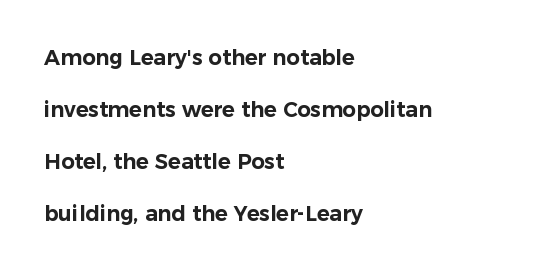
{"italic": "no", "underline": "no", "align": "left", "line_spacing": "loose", "line_spacing_ratio": 2.48, "letter_spacing": "normal", "letter_spacing_em": 0.0, "glyph_px": 21}
